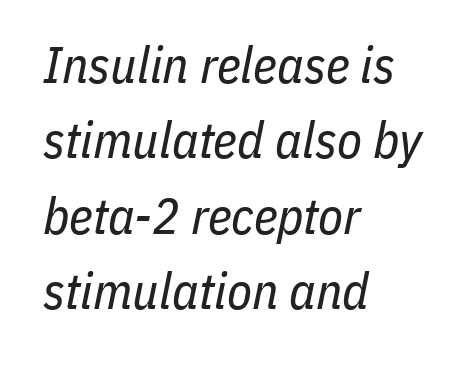
Q: Is the text bold? A: No.
Q: Is the text italic (slanted)? A: Yes, it leans right by about 11 degrees.
Q: Is the text underlined? A: No.
Q: How is the paragraph aligned? A: Left-aligned.
Q: Is the spacing between letters normal or unusually wide? A: Normal.
Q: Is the spacing between lines tight, normal or loose? A: Normal.
Q: Width (condensed, normal, or wide)? A: Condensed.
Q: Stroke contrast? A: Low.
Q: x-height? A: Medium.
Q: Monospaced? A: No.
